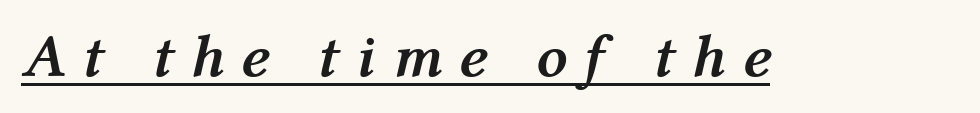
{"italic": "yes", "lean": "right", "slant_degrees": 12, "bold": "yes", "weight": "semibold", "width": "normal", "stroke_contrast": "medium", "x_height": "medium", "monospaced": "no", "underline": "yes", "letter_spacing": "wide", "letter_spacing_em": 0.27, "glyph_px": 61}
